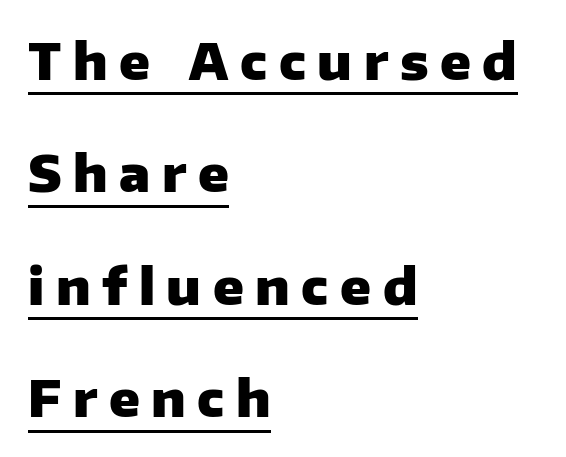
The image shows 50 px heavy sans-serif type, upright; set left-aligned, loose line spacing (2.25x), unusually wide letter spacing (+0.23 em), underlined; low stroke contrast and a medium x-height.
